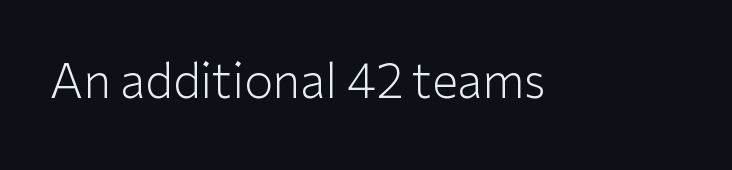
Classification — sans serif. These lines keep a tight, regular rhythm from letter to letter. Note the varied advance widths — an 'i' is clearly narrower than an 'm'. Nope, not italic — everything's standing straight.
